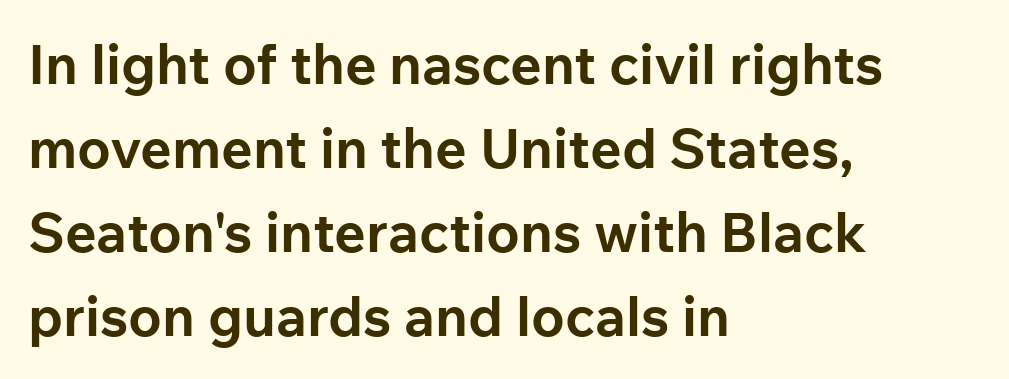
Decoration check: the copy has no underline. A roman cut, with each character standing at attention. You can tell from the bare stems that sans-serif type was used. I'd describe the lettering as bold — thick and assertive. The passage shown stacks its lines at a standard gap.
